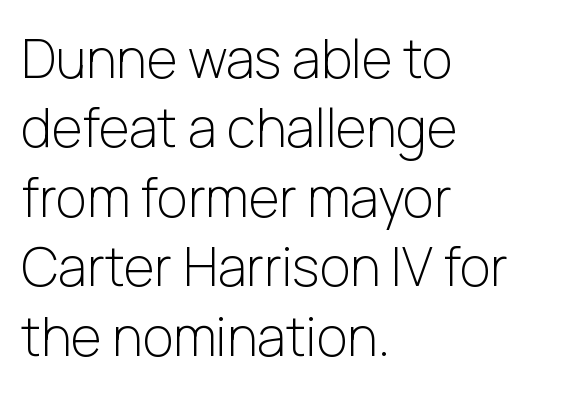
{"serif": "no", "italic": "no", "bold": "no", "weight": "light", "width": "normal", "stroke_contrast": "low", "x_height": "medium", "monospaced": "no", "underline": "no", "align": "left", "line_spacing": "normal", "line_spacing_ratio": 1.31, "letter_spacing": "normal", "letter_spacing_em": 0.0, "glyph_px": 53}
